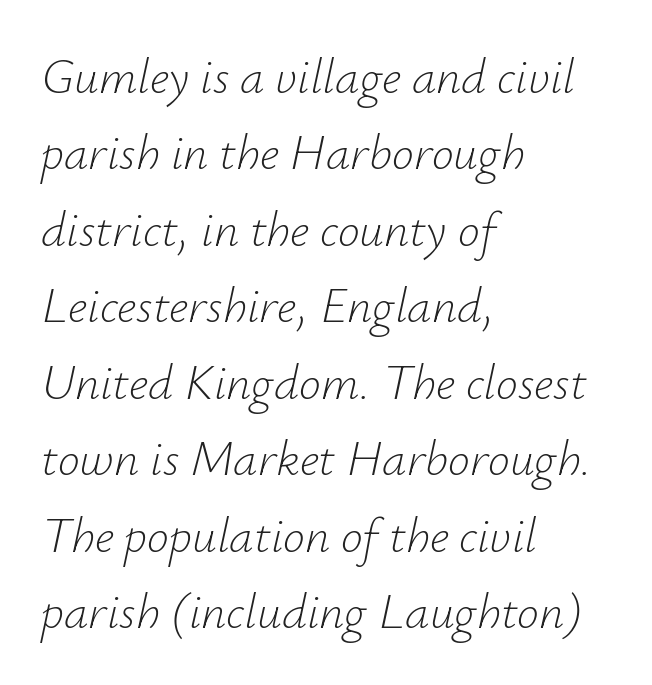
Stems here are at most as thick as an everyday book face. Think of a printed novel: that variable character pitch is what you see here. The text block is weighted toward the left margin, trailing off unevenly rightward. Just letters on the line, the space beneath them empty. The letterforms sit shoulder to shoulder at normal distance. The passage shown stacks its lines at a standard gap.
